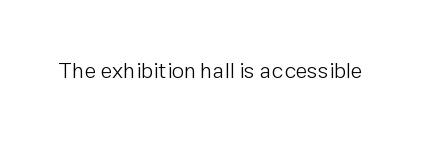
The image shows 22 px text type, upright; set normal letter spacing, not underlined.
